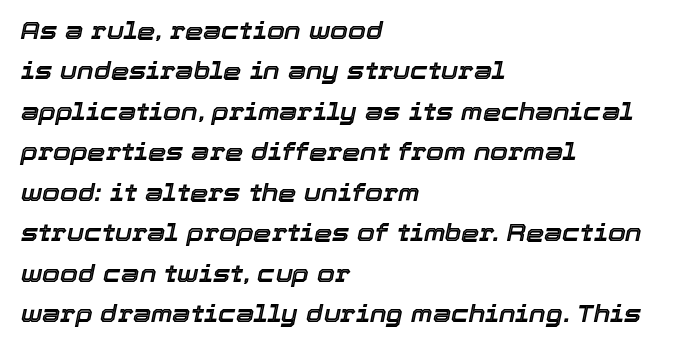
{"italic": "yes", "lean": "right", "slant_degrees": 12, "underline": "no", "align": "left", "line_spacing_ratio": 1.76, "letter_spacing": "normal", "letter_spacing_em": 0.0, "glyph_px": 23}
